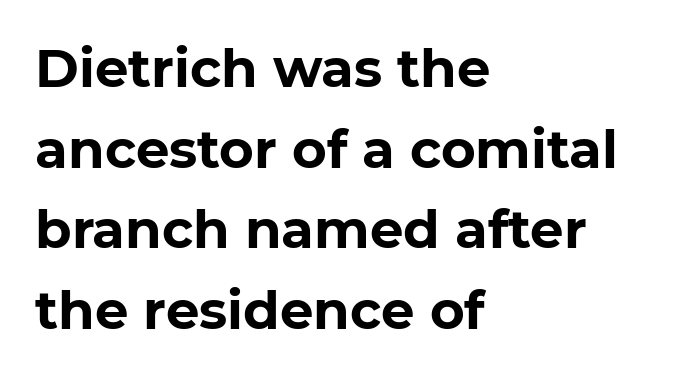
Weight: bold. Varying glyph widths throughout — classic text-font behaviour. Compared with typical paragraphs, the rows here are spaced about the same. Check the space under the baseline: it is left empty.
